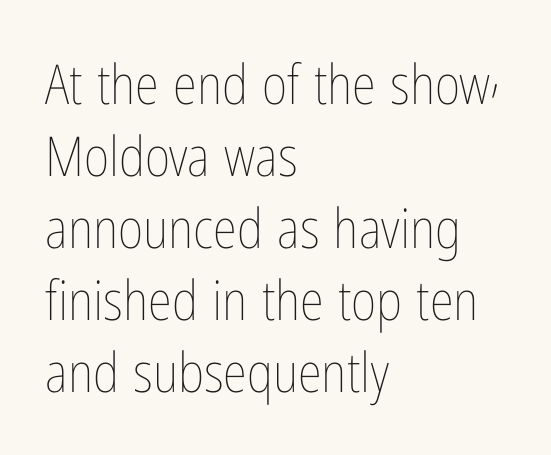
The image shows 55 px thin, condensed type, upright; set left-aligned, normal line spacing (1.31x), normal letter spacing, not underlined; low stroke contrast and a medium x-height.
